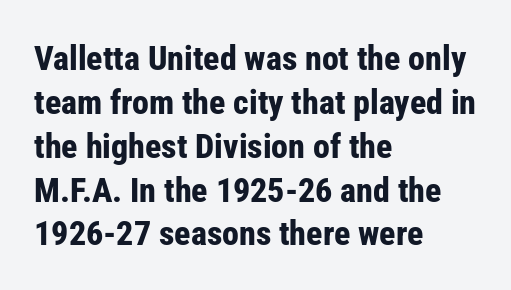
This is heavy type, rendered in bold. The words here are not underlined. Visually the block forms a straight wall on the left and a jagged coastline on the right. The passage shown has conventional tracking throughout. The lines sit at an ordinary, default distance from one another. Here the designer chose a conventional face with non-uniform glyph widths.
